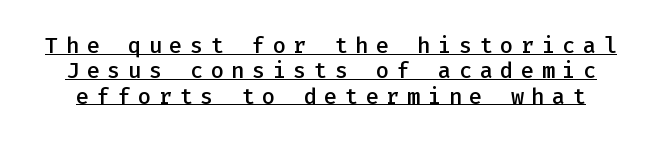
{"italic": "no", "bold": "semi", "underline": "yes", "line_spacing": "tight", "line_spacing_ratio": 1.15, "letter_spacing": "wide", "letter_spacing_em": 0.34, "glyph_px": 22}
